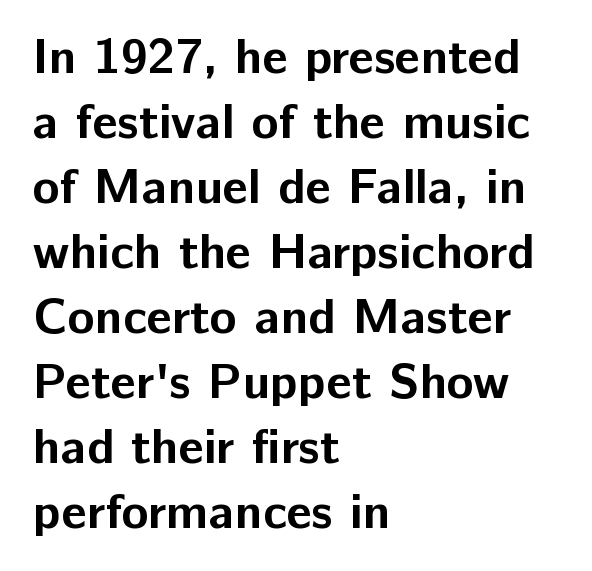
The strip under each line holds only bare page. The passage shown has conventional tracking throughout. Whoever set this chose a conventional vertical rhythm. Proportional: the letters do not fall into vertical columns.
